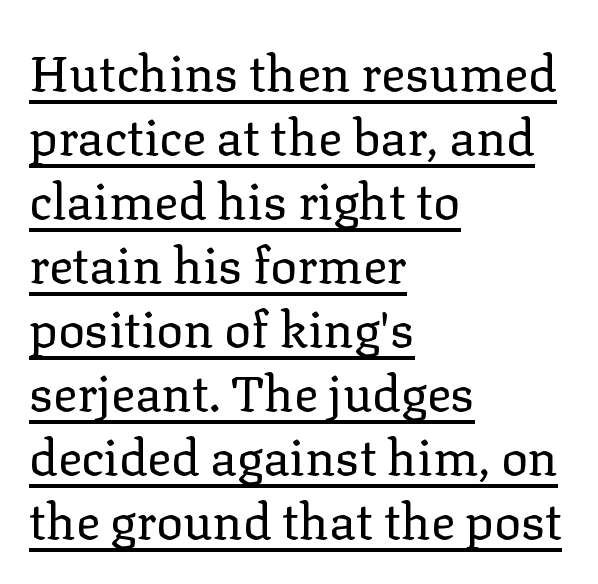
{"serif": "yes", "italic": "no", "bold": "no", "weight": "regular", "width": "normal", "stroke_contrast": "low", "x_height": "medium", "monospaced": "no", "underline": "yes", "align": "left", "line_spacing": "normal", "line_spacing_ratio": 1.28, "letter_spacing": "normal", "letter_spacing_em": 0.0, "glyph_px": 50}
